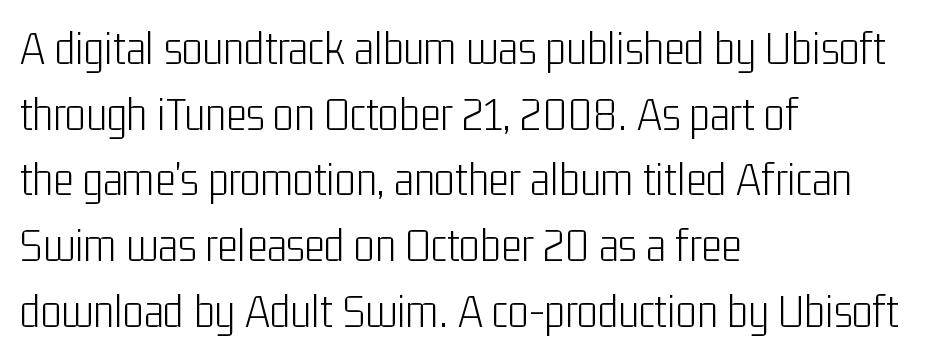
Here the designer chose a conventional face with non-uniform glyph widths. The rendering keeps characters at their native spacing. Which margin do the lines hug? The left one — the right edge is uneven. Look at the bottom of the vertical strokes: they stop flat, with no serifs.
